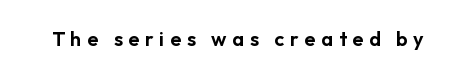
The image shows 20 px text type, upright; set unusually wide letter spacing (+0.29 em), not underlined.
